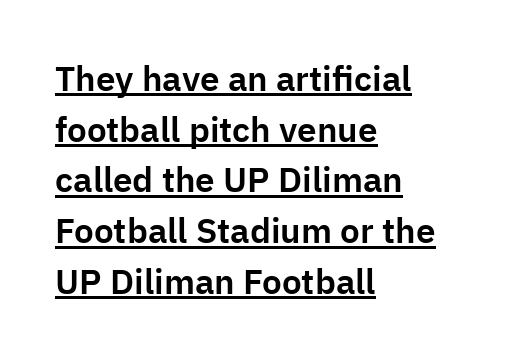
Q: Is the text italic (slanted)? A: No, it is upright.
Q: Is the typeface a serif or a sans-serif typeface? A: Sans-serif.
Q: Is the text underlined? A: Yes.
Q: How is the paragraph aligned? A: Left-aligned.
Q: Is the spacing between letters normal or unusually wide? A: Normal.
Q: Is the spacing between lines tight, normal or loose? A: Normal.
Q: Width (condensed, normal, or wide)? A: Normal.
Q: Stroke contrast? A: Low.
Q: x-height? A: Medium.
Q: Monospaced? A: No.
